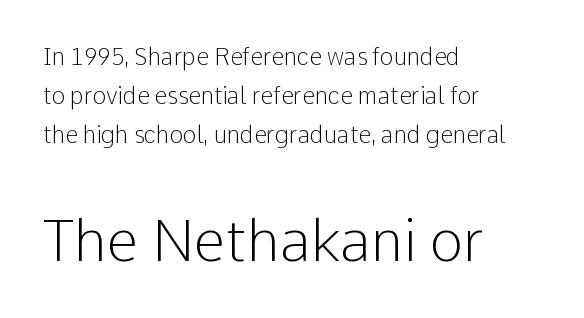
Leftover space on each line is placed entirely after the last word. You could not count columns in this text — the font is proportionally spaced. Letter spacing: default. The font sits on the lighter half of the weight spectrum, regular included. The rendering shows plain stroke endings on the letterforms — a sans-serif design.
